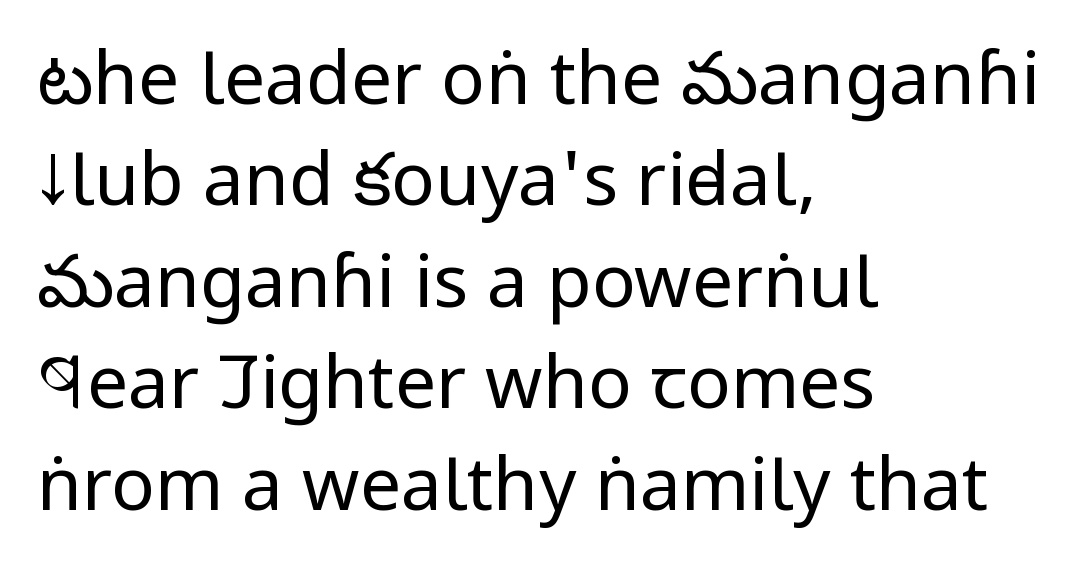
{"serif": "no", "italic": "no", "bold": "no", "weight": "regular", "width": "condensed", "stroke_contrast": "low", "x_height": "large", "monospaced": "no", "underline": "no", "align": "left", "line_spacing": "normal", "line_spacing_ratio": 1.39, "letter_spacing": "normal", "letter_spacing_em": 0.0, "glyph_px": 73}
